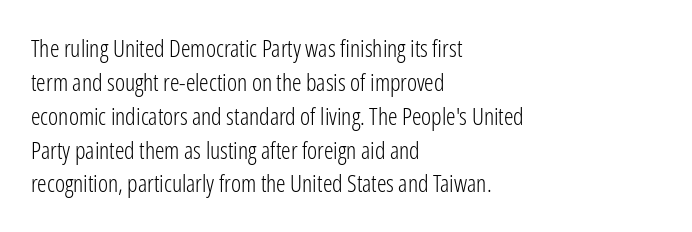
Q: Is the text bold? A: No.
Q: Is the text italic (slanted)? A: No, it is upright.
Q: Is the text underlined? A: No.
Q: How is the paragraph aligned? A: Left-aligned.
Q: Is the spacing between letters normal or unusually wide? A: Normal.
Q: Is the spacing between lines tight, normal or loose? A: Normal.
